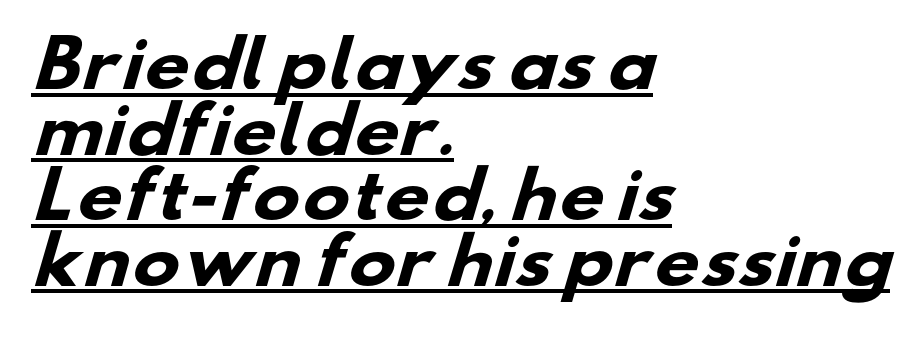
The image shows 63 px heavy, wide sans-serif type; set left-aligned, tight line spacing (1.04x), normal letter spacing, underlined; low stroke contrast and a small x-height.
